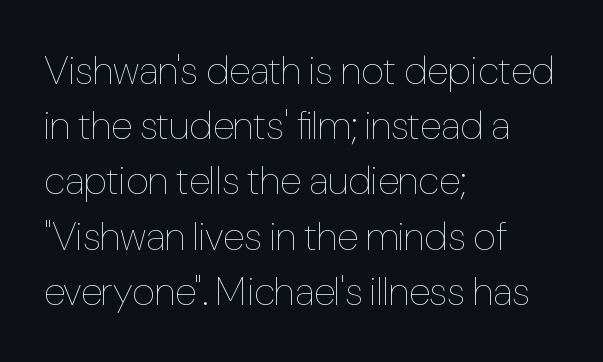
{"italic": "no", "bold": "no", "weight": "thin", "width": "condensed", "stroke_contrast": "low", "x_height": "medium", "monospaced": "no", "underline": "no", "align": "left", "line_spacing": "normal", "line_spacing_ratio": 1.38, "letter_spacing": "normal", "letter_spacing_em": 0.0, "glyph_px": 40}
